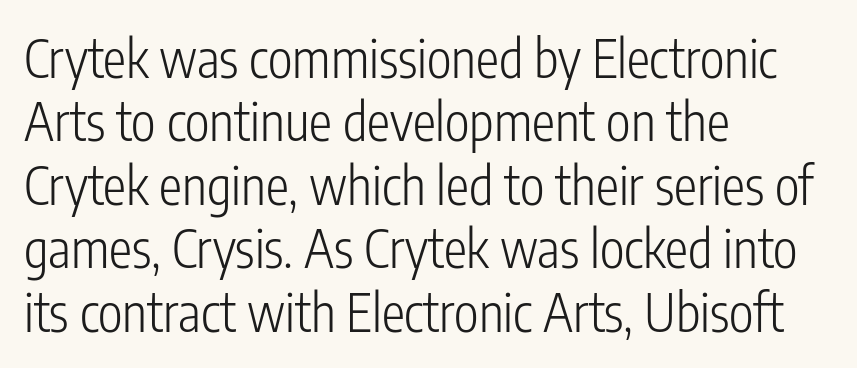
Q: Is the text bold? A: No.
Q: Is the text italic (slanted)? A: No, it is upright.
Q: Is the typeface a serif or a sans-serif typeface? A: Sans-serif.
Q: Is the text underlined? A: No.
Q: How is the paragraph aligned? A: Left-aligned.
Q: Is the spacing between letters normal or unusually wide? A: Normal.
Q: Width (condensed, normal, or wide)? A: Condensed.
Q: Stroke contrast? A: Low.
Q: x-height? A: Medium.
Q: Monospaced? A: No.
